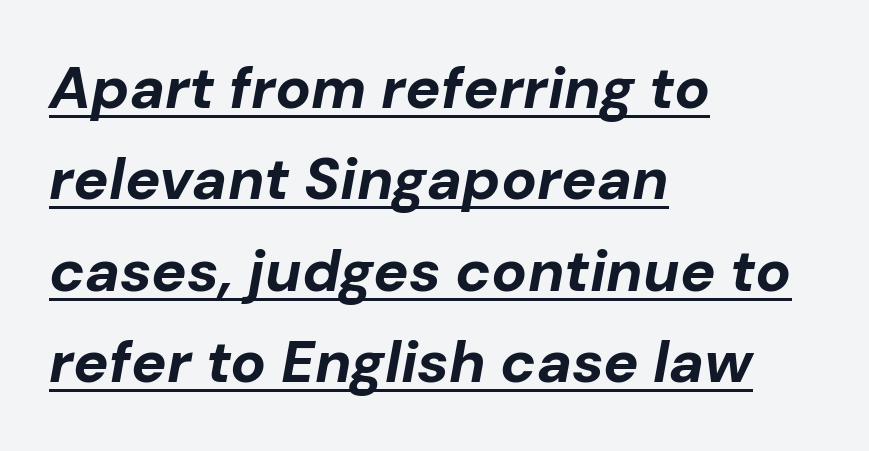
Spacing verdict: proportional, widths tailored to each character. You'd pick this weight for a headline — it's a proper bold. The passage shown leans; its letterforms are oblique. A typesetter would call this zero additional tracking. A continuous stroke trails under the words, as in a hyperlink.
